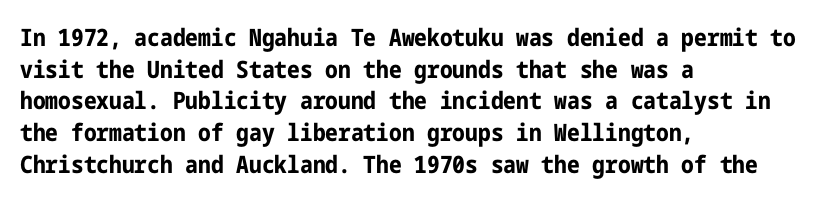
Honestly, the letter spacing is just normal — you wouldn't notice it. One glance says typical: line gaps are just what's usual. These lines stack with their left ends in a neat column. The type sits square on the baseline with zero lean. Descender tails drop into unmarked territory. How heavy is the stroke? Heavy — this is a bold.
